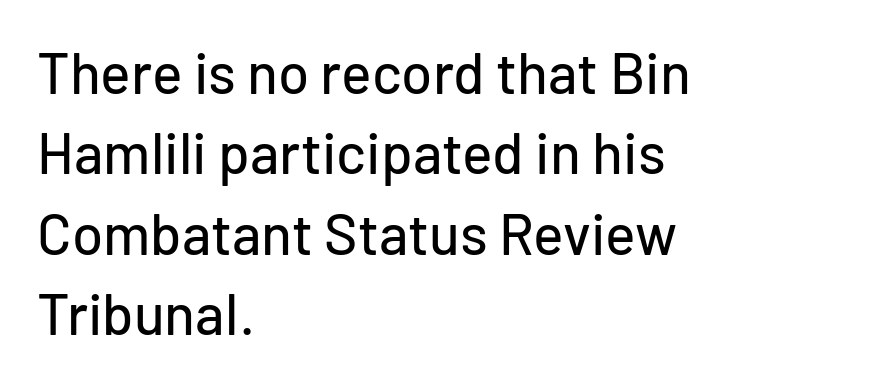
Q: Is the text italic (slanted)? A: No, it is upright.
Q: Is the typeface a serif or a sans-serif typeface? A: Sans-serif.
Q: Is the text underlined? A: No.
Q: How is the paragraph aligned? A: Left-aligned.
Q: Is the spacing between letters normal or unusually wide? A: Normal.
Q: Is the spacing between lines tight, normal or loose? A: Normal.
Q: Width (condensed, normal, or wide)? A: Normal.
Q: Stroke contrast? A: Low.
Q: x-height? A: Medium.
Q: Monospaced? A: No.
